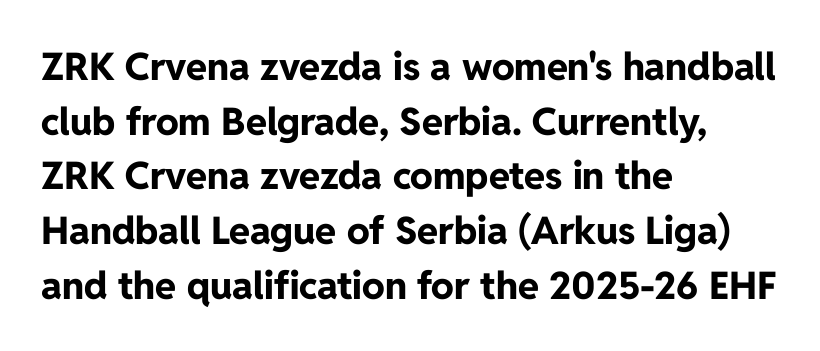
Q: Is the text bold? A: Yes.
Q: Is the text italic (slanted)? A: No, it is upright.
Q: Is the typeface a serif or a sans-serif typeface? A: Sans-serif.
Q: Is the text underlined? A: No.
Q: How is the paragraph aligned? A: Left-aligned.
Q: Is the spacing between letters normal or unusually wide? A: Normal.
Q: Is the spacing between lines tight, normal or loose? A: Normal.
Q: Width (condensed, normal, or wide)? A: Normal.
Q: Stroke contrast? A: Low.
Q: x-height? A: Medium.
Q: Monospaced? A: No.
